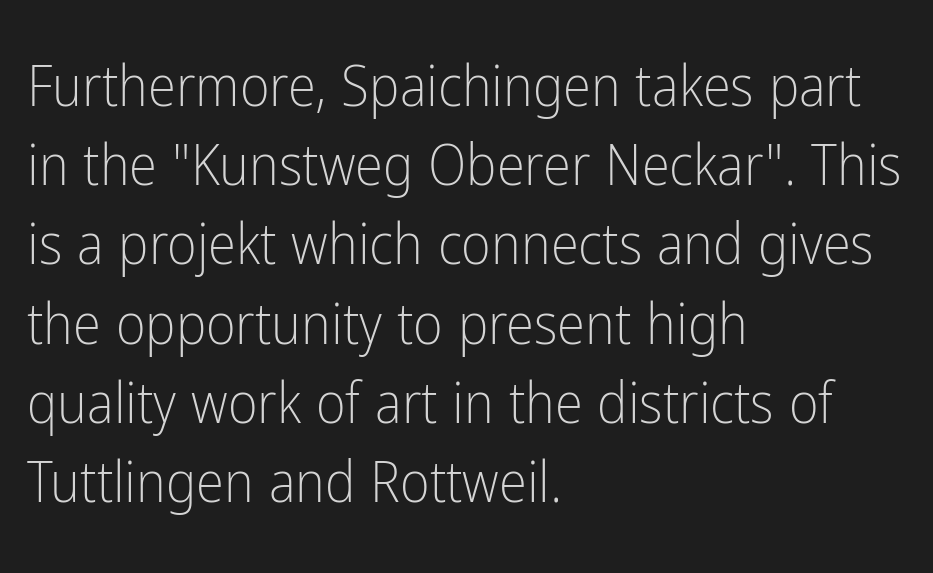
The image shows 57 px light, condensed sans-serif type, upright; set left-aligned, normal line spacing (1.39x), normal letter spacing, not underlined; low stroke contrast and a medium x-height.
